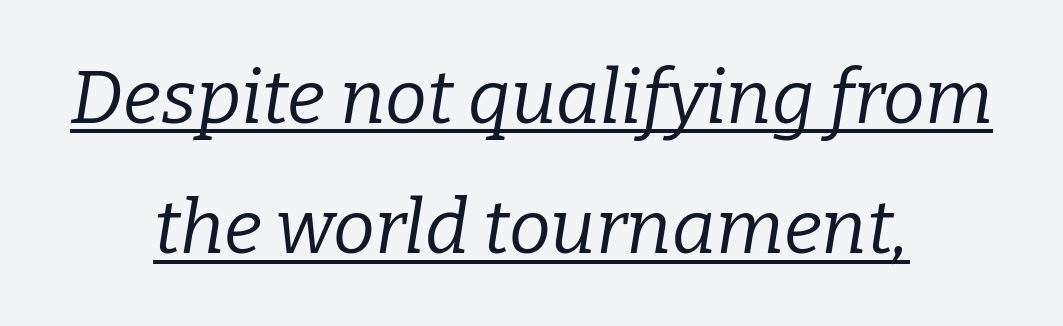
{"serif": "yes", "italic": "yes", "lean": "right", "slant_degrees": 9, "bold": "no", "weight": "regular", "width": "normal", "stroke_contrast": "low", "x_height": "medium", "monospaced": "no", "underline": "yes", "align": "center", "line_spacing_ratio": 1.74, "letter_spacing": "normal", "letter_spacing_em": 0.0, "glyph_px": 75}
